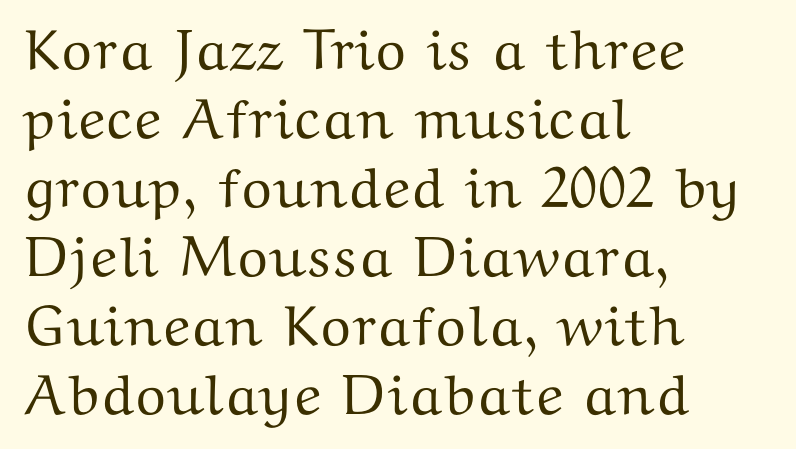
{"serif": "yes", "italic": "no", "width": "wide", "stroke_contrast": "medium", "x_height": "medium", "monospaced": "no", "underline": "no", "align": "left", "line_spacing_ratio": 1.21, "letter_spacing": "normal", "letter_spacing_em": 0.0, "glyph_px": 57}
